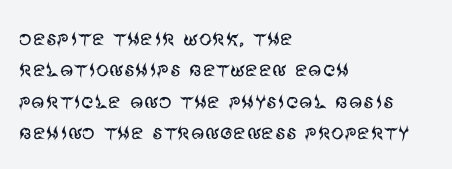
Q: Is the text bold? A: No.
Q: Is the text italic (slanted)? A: No, it is upright.
Q: Is the text underlined? A: No.
Q: How is the paragraph aligned? A: Left-aligned.
Q: Is the spacing between letters normal or unusually wide? A: Normal.
